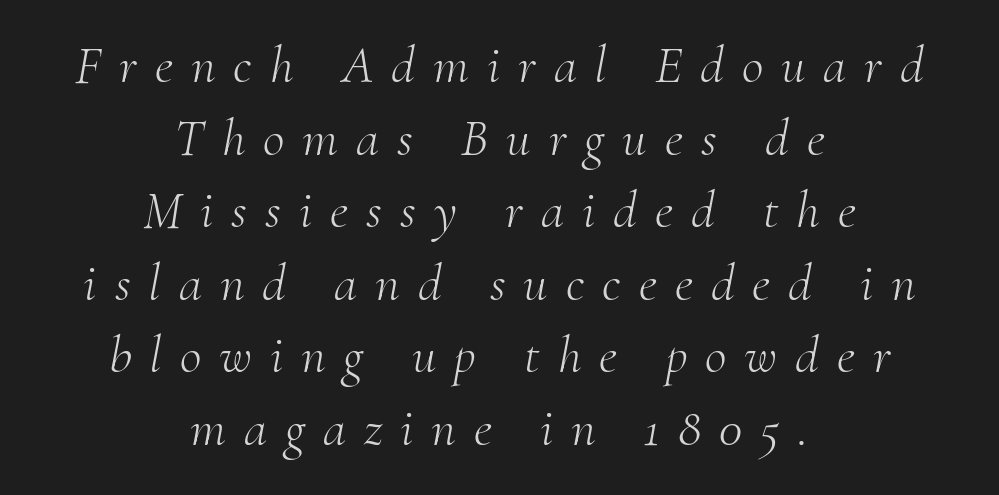
{"serif": "yes", "italic": "yes", "lean": "right", "slant_degrees": 10, "bold": "no", "weight": "light", "width": "normal", "stroke_contrast": "medium", "x_height": "small", "monospaced": "no", "underline": "no", "align": "center", "line_spacing": "normal", "line_spacing_ratio": 1.37, "letter_spacing": "wide", "letter_spacing_em": 0.34, "glyph_px": 53}
